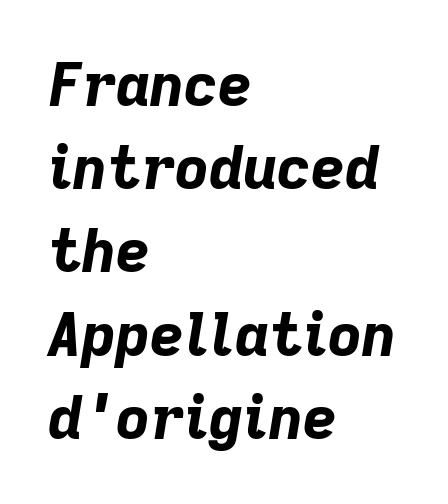
Look at the stroke-to-counter ratio: heavy, a bold. You could call the tracking neutral — neither tight nor loose. The ragged edge is on the right, which tells us the setting is flush left. Evenly set lines give the paragraph a standard silhouette. A typesetter would call this proportional, since set widths differ per character.
